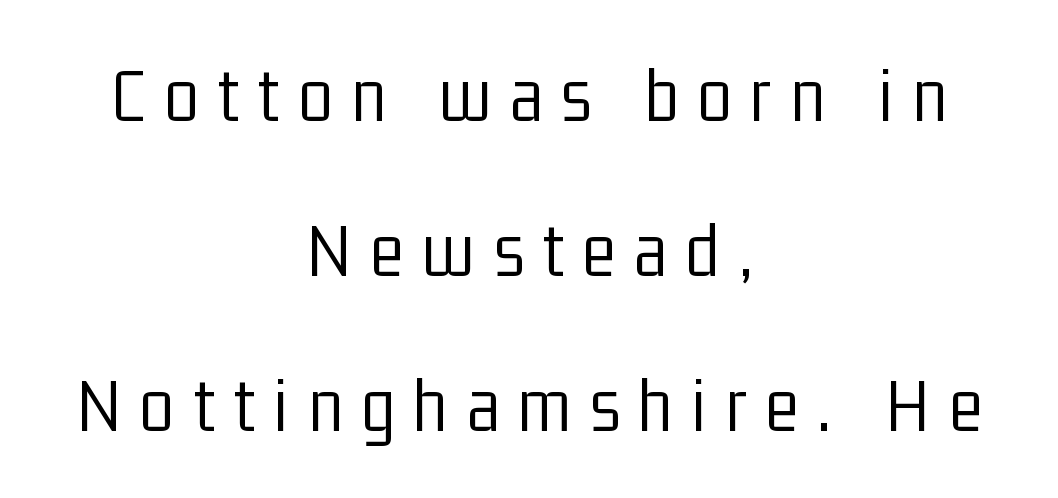
On a weight scale, this lands at 450 or below. This sample uses an upright cut, with every glyph sitting square on the baseline. The zone under the glyphs is completely vacant. Spacing between characters has been opened up far beyond the box default.
